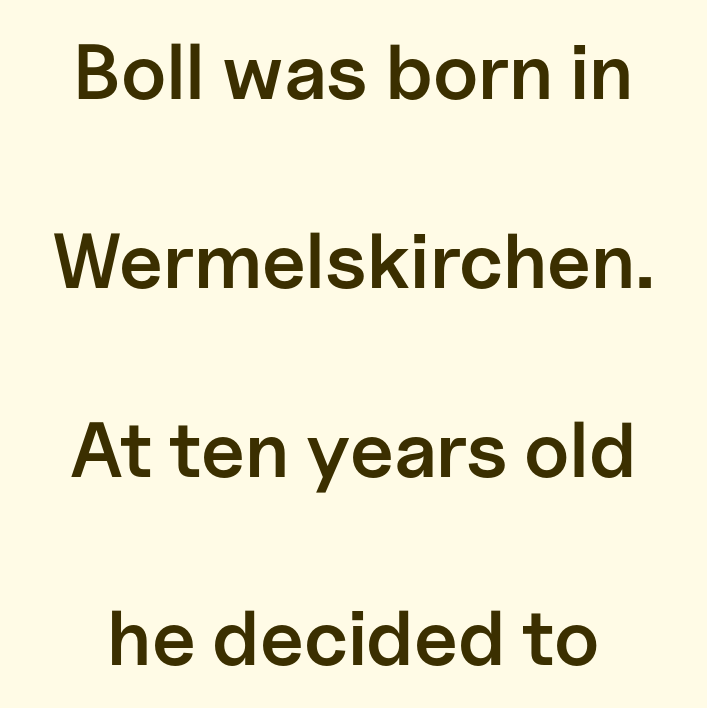
{"serif": "no", "italic": "no", "bold": "semi", "weight": "semibold", "width": "normal", "stroke_contrast": "low", "x_height": "medium", "monospaced": "no", "underline": "no", "align": "center", "line_spacing": "loose", "line_spacing_ratio": 2.42, "letter_spacing": "normal", "letter_spacing_em": 0.0, "glyph_px": 78}
